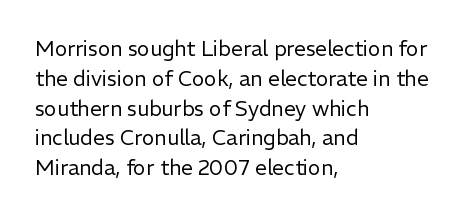
{"italic": "no", "bold": "no", "underline": "no", "align": "left", "line_spacing": "normal", "line_spacing_ratio": 1.42, "letter_spacing": "normal", "letter_spacing_em": 0.0, "glyph_px": 21}
